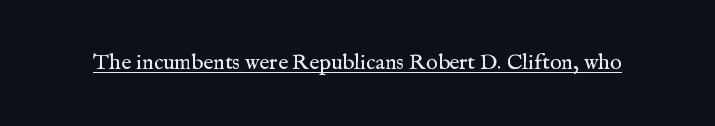
Does a line run under the words? Yes, clearly. Each word holds together tightly as a unit, with standard inter-letter gaps. When letters stand straight like this, we call the style roman or upright. Compared with a typical body face, this is equally light or lighter still.
